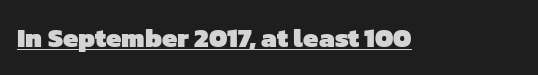
Between one letter and the next there's only the usual sliver of space. This rendering features underlined lettering. The characters look thick and weighty, a clear bold.
